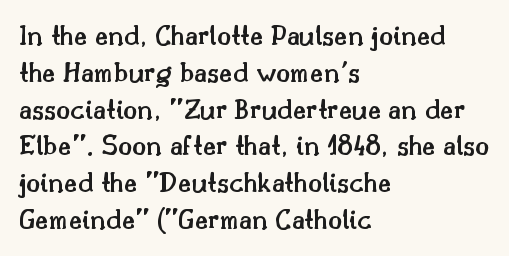
Q: Is the text bold? A: Semi-bold.
Q: Is the text italic (slanted)? A: No, it is upright.
Q: Is the typeface a serif or a sans-serif typeface? A: Serif.
Q: Is the text underlined? A: No.
Q: How is the paragraph aligned? A: Left-aligned.
Q: Is the spacing between letters normal or unusually wide? A: Normal.
Q: Is the spacing between lines tight, normal or loose? A: Normal.
Q: Width (condensed, normal, or wide)? A: Normal.
Q: Stroke contrast? A: Medium.
Q: x-height? A: Small.
Q: Monospaced? A: No.
